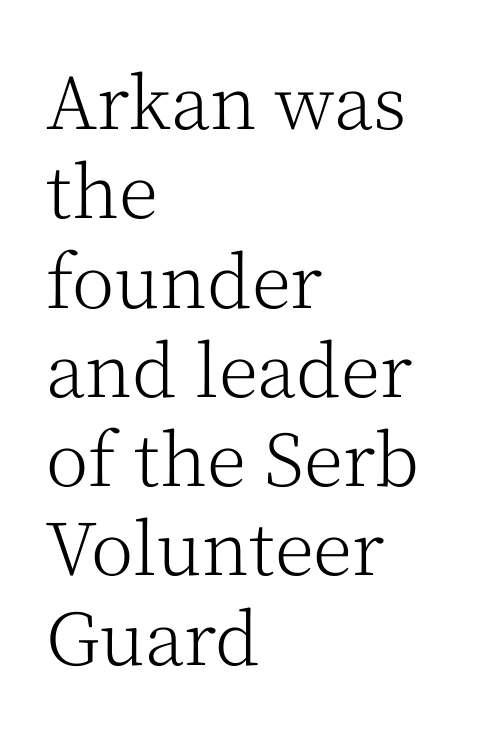
Q: Is the text bold? A: No.
Q: Is the text italic (slanted)? A: No, it is upright.
Q: Is the typeface a serif or a sans-serif typeface? A: Serif.
Q: Is the text underlined? A: No.
Q: How is the paragraph aligned? A: Left-aligned.
Q: Is the spacing between letters normal or unusually wide? A: Normal.
Q: Width (condensed, normal, or wide)? A: Normal.
Q: Stroke contrast? A: Medium.
Q: x-height? A: Medium.
Q: Monospaced? A: No.
